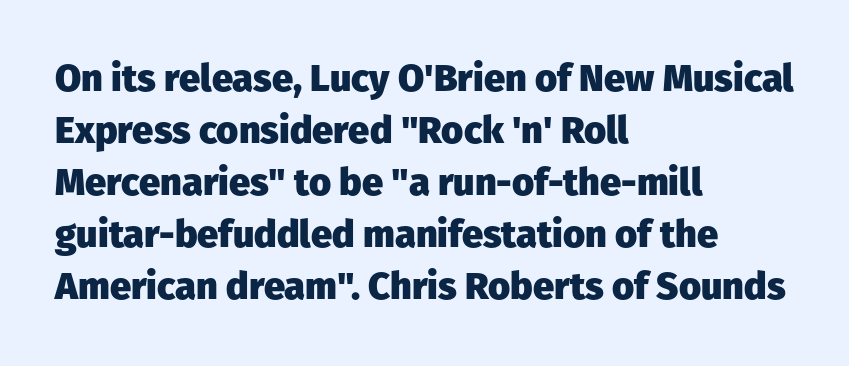
The image shows 38 px heavy sans-serif type, upright; set left-aligned, normal line spacing (1.37x), normal letter spacing, not underlined; low stroke contrast and a medium x-height.
